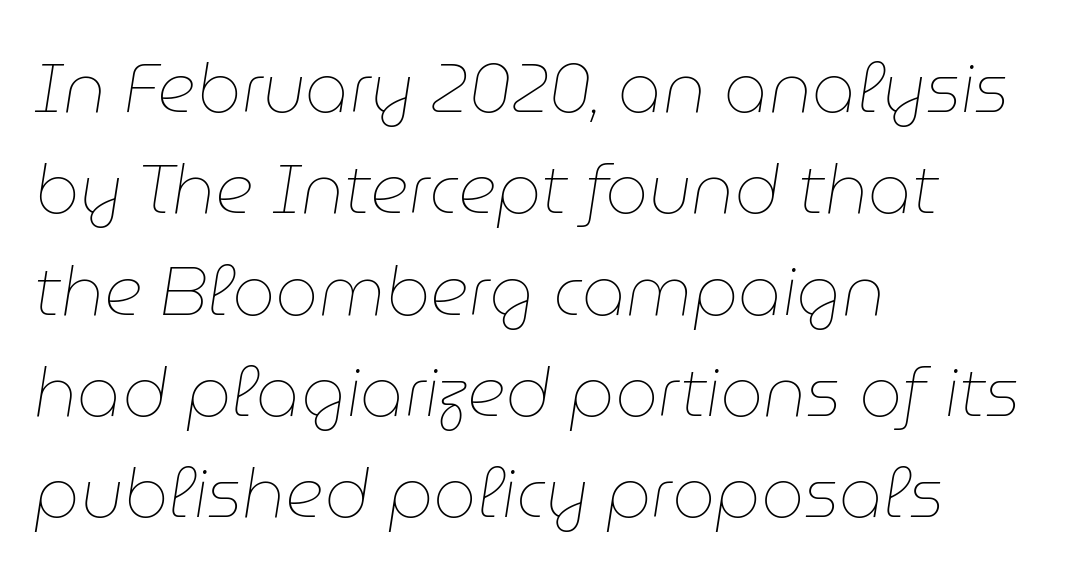
{"italic": "yes", "lean": "right", "slant_degrees": 9, "bold": "no", "weight": "thin", "width": "normal", "stroke_contrast": "low", "x_height": "medium", "monospaced": "no", "underline": "no", "align": "left", "line_spacing": "normal", "line_spacing_ratio": 1.49, "letter_spacing": "normal", "letter_spacing_em": 0.0, "glyph_px": 68}
